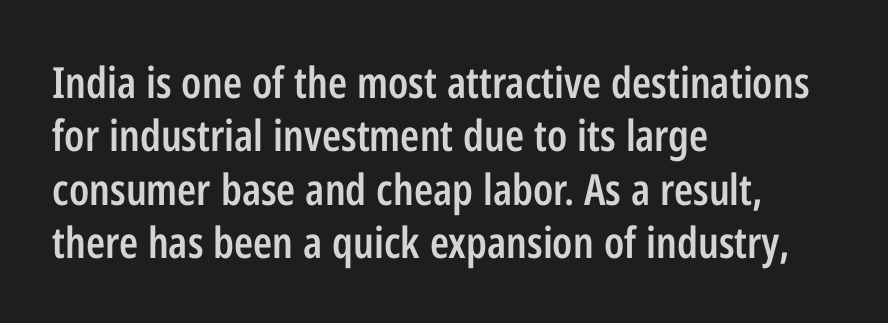
The image shows 43 px semibold, condensed sans-serif type, upright; set left-aligned, line spacing 1.24x, normal letter spacing, not underlined; low stroke contrast and a medium x-height.
